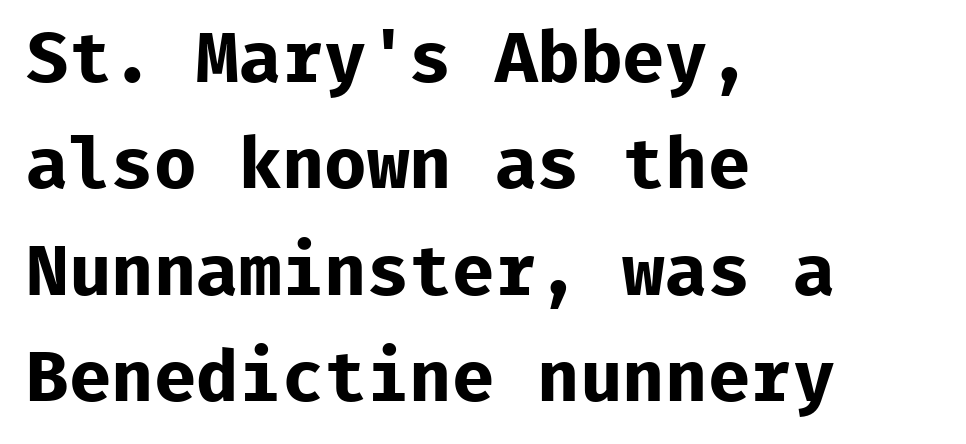
Q: Is the text bold? A: Yes.
Q: Is the text italic (slanted)? A: No, it is upright.
Q: Is the typeface a serif or a sans-serif typeface? A: Sans-serif.
Q: Is the text underlined? A: No.
Q: How is the paragraph aligned? A: Left-aligned.
Q: Is the spacing between letters normal or unusually wide? A: Normal.
Q: Is the spacing between lines tight, normal or loose? A: Normal.
Q: Width (condensed, normal, or wide)? A: Normal.
Q: Stroke contrast? A: Low.
Q: x-height? A: Medium.
Q: Monospaced? A: Yes.
